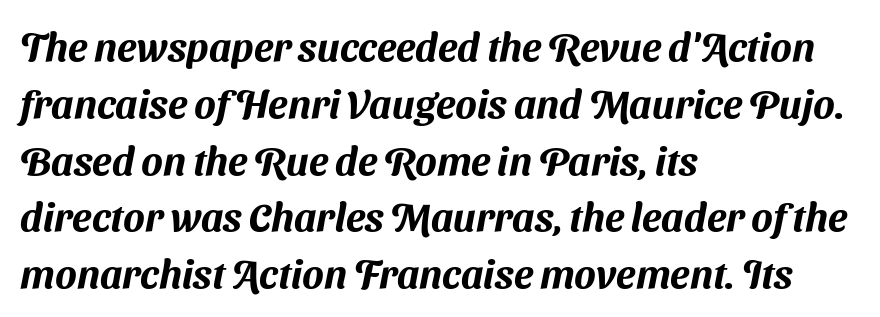
A classic flush-left, rag-right setting is used for this passage. To sum up the face: it is a sans, with no serifs. The tracking reads as untouched default to a designer's eye. This block has exactly the height ordinary leading produces. Think of a printed novel: that variable character pitch is what you see here. The space beneath each line is pristine and unruled.
